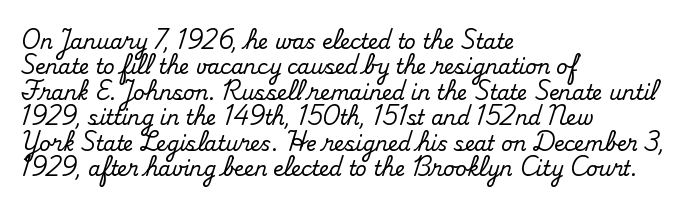
The image shows 20 px text type; set left-aligned, normal line spacing (1.27x), normal letter spacing, not underlined.
